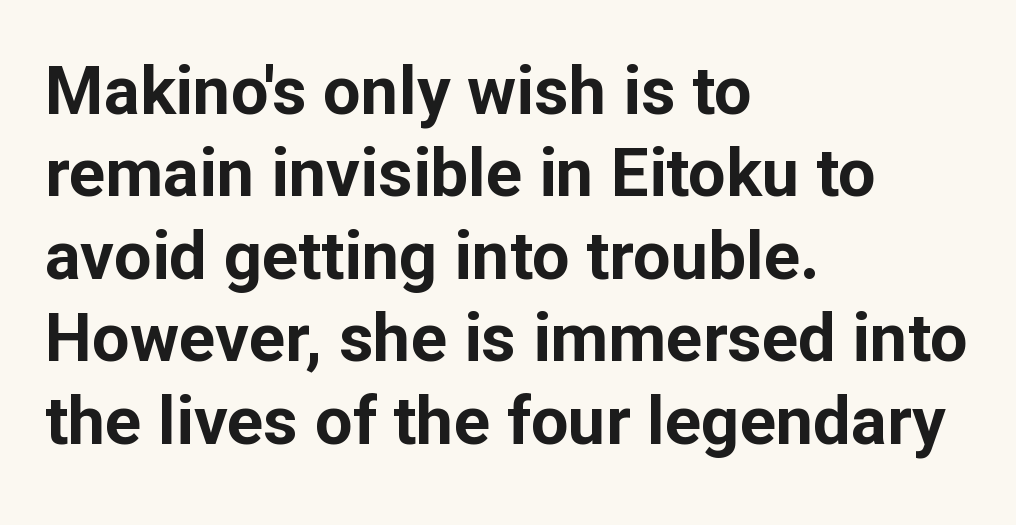
The image shows 67 px bold sans-serif type, upright; set left-aligned, line spacing 1.23x, normal letter spacing, not underlined; low stroke contrast and a medium x-height.
